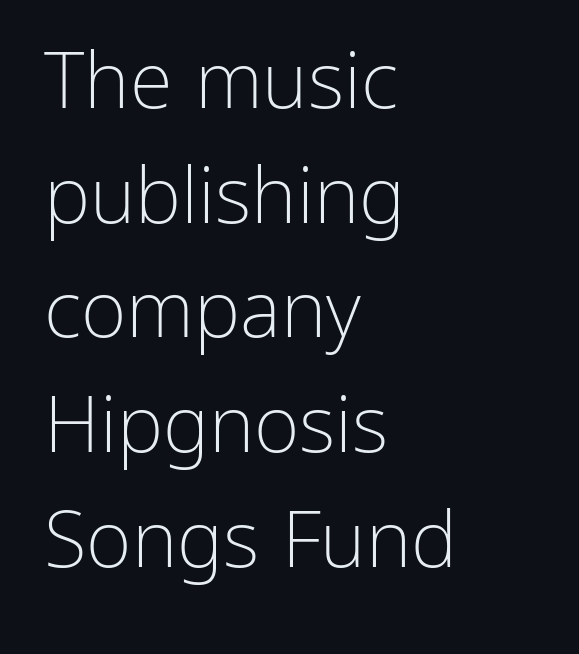
Serif or sans? Sans — the stroke terminals are bare. Vertical spacing — default. Each row of text sits above clean, open space. This sample uses plain, unmodified letter spacing.
